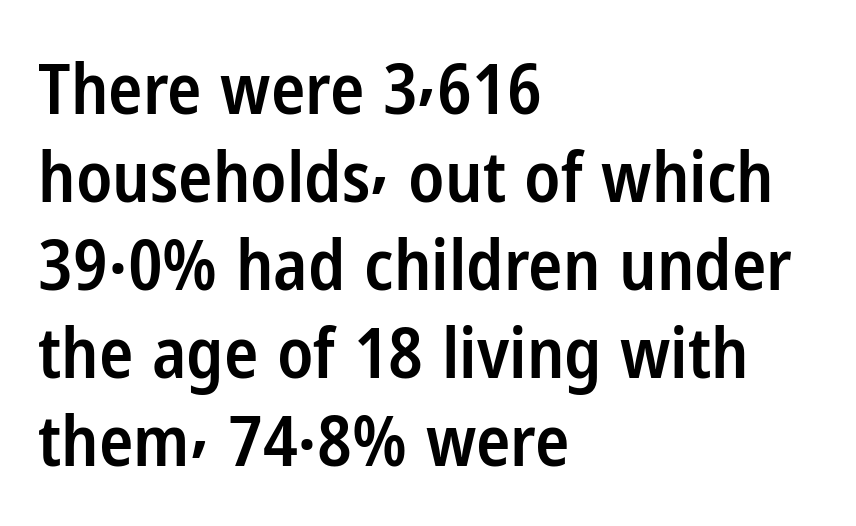
The image shows 71 px semibold, condensed sans-serif type, upright; set left-aligned, line spacing 1.24x, normal letter spacing, not underlined; low stroke contrast and a medium x-height.
